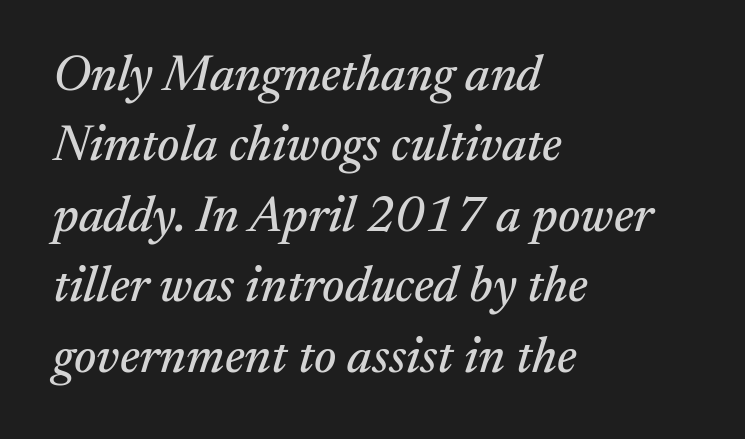
{"serif": "yes", "italic": "yes", "lean": "right", "slant_degrees": 17, "width": "normal", "stroke_contrast": "medium", "x_height": "medium", "monospaced": "no", "underline": "no", "align": "left", "line_spacing": "normal", "line_spacing_ratio": 1.41, "letter_spacing": "normal", "letter_spacing_em": 0.0, "glyph_px": 50}
